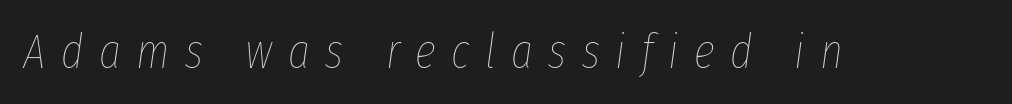
{"italic": "yes", "lean": "right", "slant_degrees": 8, "bold": "no", "weight": "thin", "width": "condensed", "stroke_contrast": "low", "x_height": "medium", "monospaced": "no", "underline": "no", "letter_spacing": "wide", "letter_spacing_em": 0.32, "glyph_px": 48}
